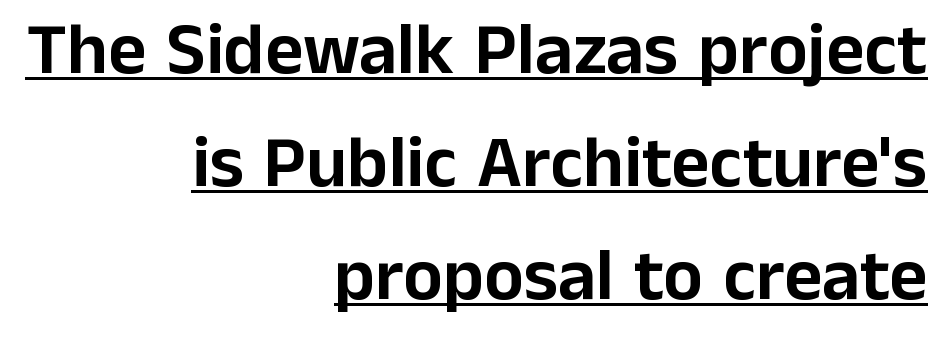
The image shows 74 px sans-serif type, upright; set right-aligned, normal line spacing (1.53x), normal letter spacing, underlined; low stroke contrast and a medium x-height.
